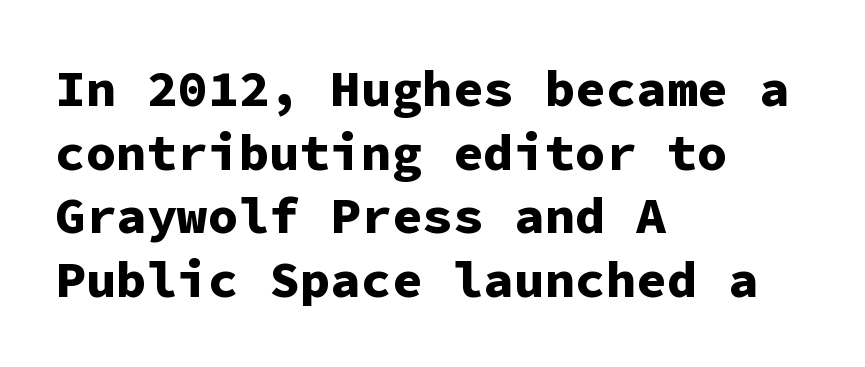
Q: Is the text bold? A: Yes.
Q: Is the text italic (slanted)? A: No, it is upright.
Q: Is the typeface a serif or a sans-serif typeface? A: Sans-serif.
Q: Is the text underlined? A: No.
Q: How is the paragraph aligned? A: Left-aligned.
Q: Is the spacing between letters normal or unusually wide? A: Normal.
Q: Is the spacing between lines tight, normal or loose? A: Normal.
Q: Width (condensed, normal, or wide)? A: Normal.
Q: Stroke contrast? A: Low.
Q: x-height? A: Medium.
Q: Monospaced? A: Yes.
